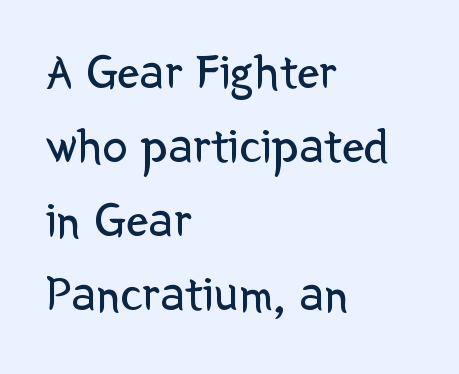
{"serif": "no", "italic": "no", "bold": "no", "weight": "regular", "width": "normal", "stroke_contrast": "low", "x_height": "medium", "monospaced": "no", "underline": "no", "align": "left", "line_spacing": "normal", "line_spacing_ratio": 1.48, "letter_spacing": "normal", "letter_spacing_em": 0.0, "glyph_px": 50}
